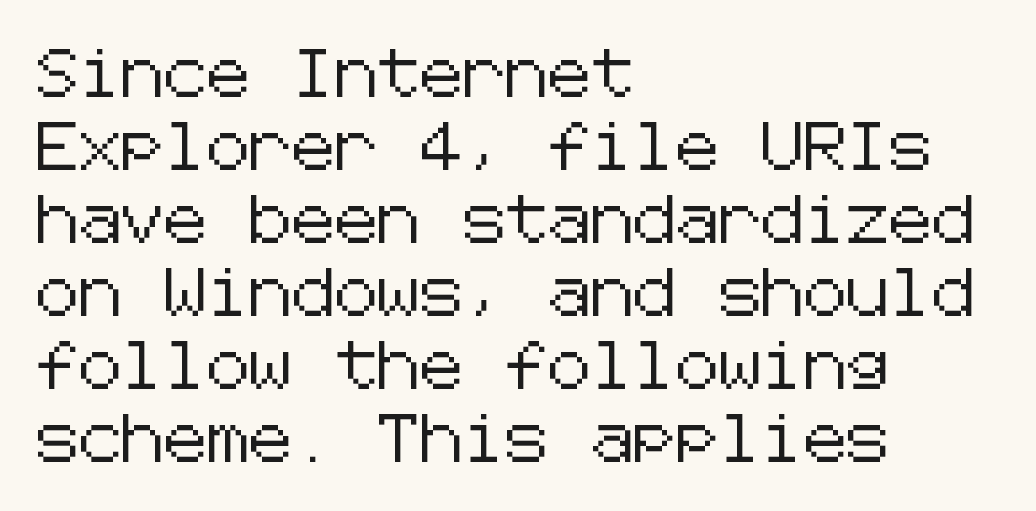
The image shows 48 px sans-serif type, upright; set left-aligned, normal line spacing (1.52x), normal letter spacing, not underlined; low stroke contrast and a medium x-height.
